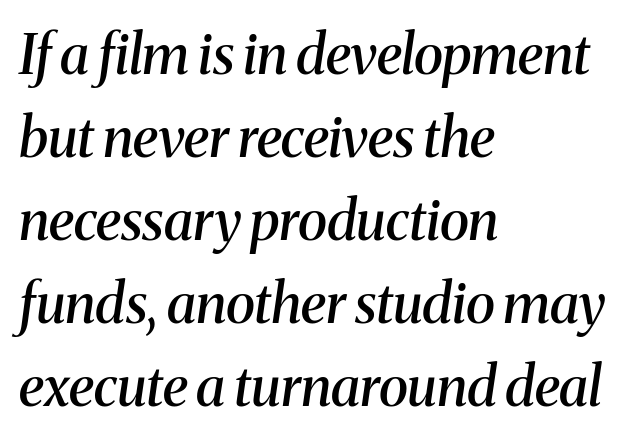
What stands out about the letter spacing? Nothing — it is the standard amount. Each letter keeps its own natural width here, so spacing adapts to shape. The area under the type is left untouched. The typeface chosen for these lines features serifs.
